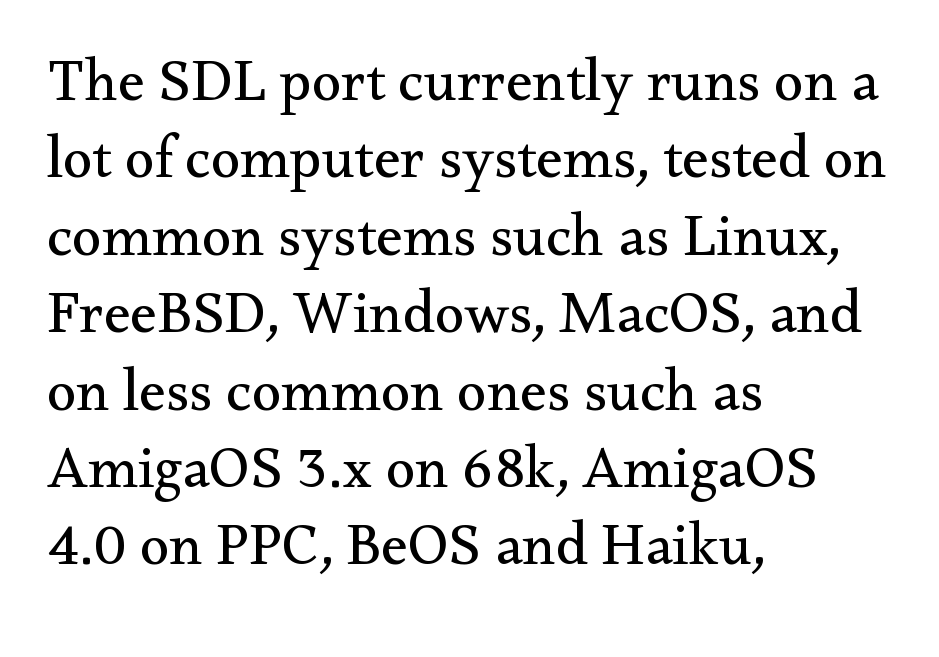
The image shows 60 px regular-weight serif type, upright; set left-aligned, normal line spacing (1.29x), normal letter spacing, not underlined; medium stroke contrast and a small x-height.
